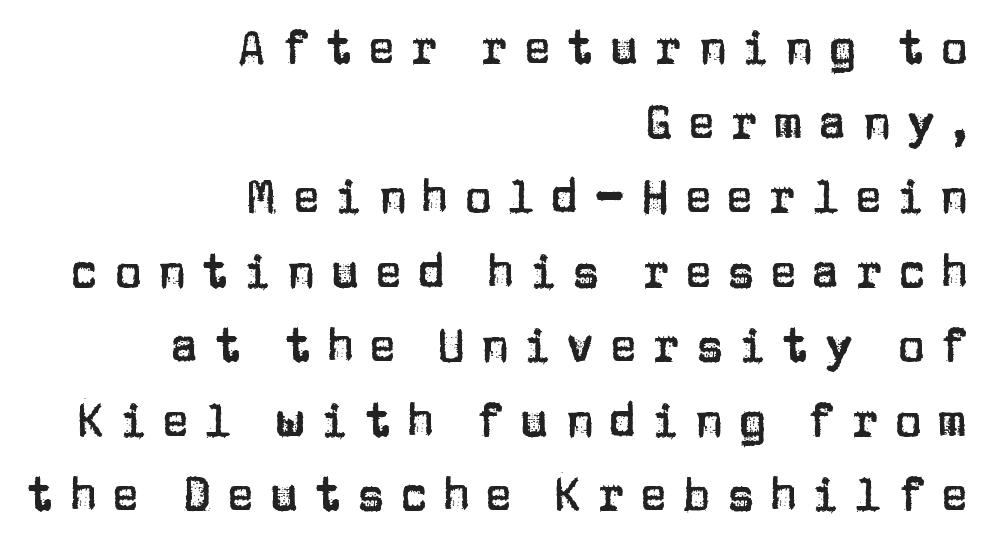
Q: Is the text italic (slanted)? A: No, it is upright.
Q: Is the typeface a serif or a sans-serif typeface? A: Sans-serif.
Q: Is the text underlined? A: No.
Q: How is the paragraph aligned? A: Right-aligned.
Q: Is the spacing between letters normal or unusually wide? A: Unusually wide.
Q: Is the spacing between lines tight, normal or loose? A: Normal.
Q: Width (condensed, normal, or wide)? A: Normal.
Q: Stroke contrast? A: Low.
Q: x-height? A: Large.
Q: Monospaced? A: No.
